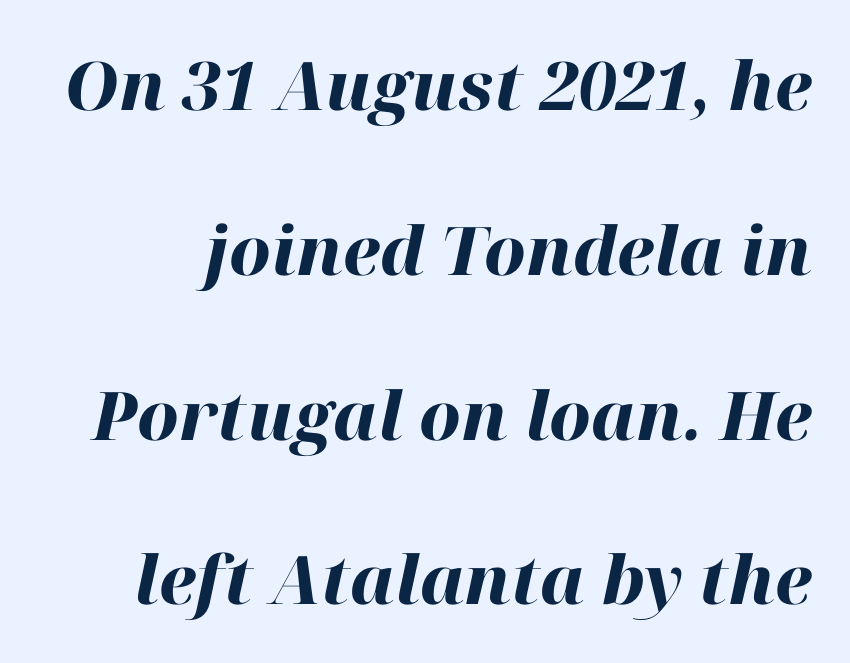
The image shows 67 px heavy type, italic (leaning right); set loose line spacing (2.46x), normal letter spacing, not underlined; high stroke contrast and a medium x-height.
